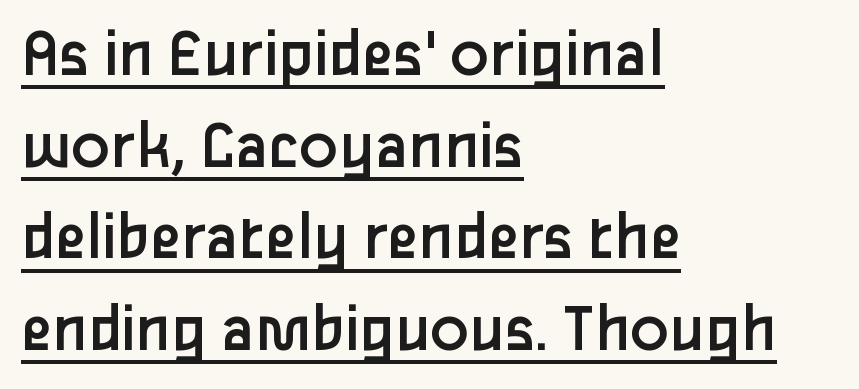
{"serif": "no", "italic": "no", "bold": "no", "weight": "regular", "width": "normal", "stroke_contrast": "low", "x_height": "medium", "monospaced": "no", "underline": "yes", "align": "left", "line_spacing": "normal", "line_spacing_ratio": 1.29, "letter_spacing": "normal", "letter_spacing_em": 0.0, "glyph_px": 71}
